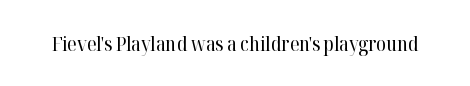
Posture: upright roman. Short note: letters normally spaced. The weight would be labelled regular, book, light, or lighter still. Lines of text with bare space underneath.
